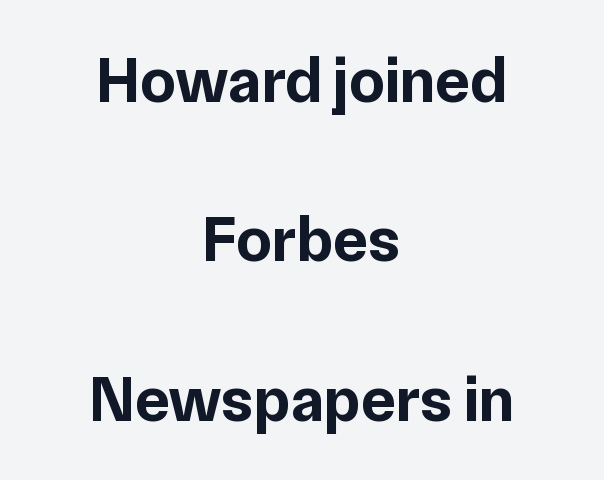
Q: Is the text bold? A: Yes.
Q: Is the text italic (slanted)? A: No, it is upright.
Q: Is the typeface a serif or a sans-serif typeface? A: Sans-serif.
Q: Is the text underlined? A: No.
Q: How is the paragraph aligned? A: Centered.
Q: Is the spacing between letters normal or unusually wide? A: Normal.
Q: Is the spacing between lines tight, normal or loose? A: Loose.
Q: Width (condensed, normal, or wide)? A: Normal.
Q: Stroke contrast? A: Low.
Q: x-height? A: Medium.
Q: Monospaced? A: No.
